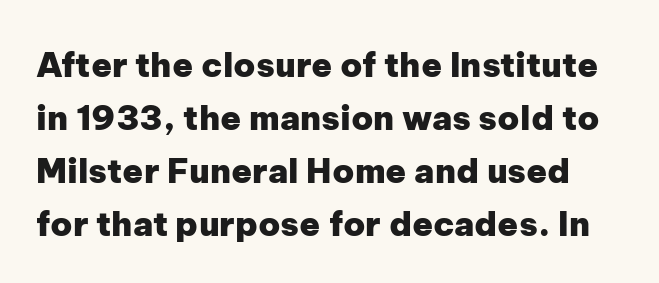
Standard letterfit; no display-style spreading of the glyphs. Type style note: lacks serifs. Bare-footed words on every line. Bold? Absolutely — the strokes are thick and heavy. Each new line begins a customary step beneath the previous one. The lettering holds an erect, upright posture throughout.
